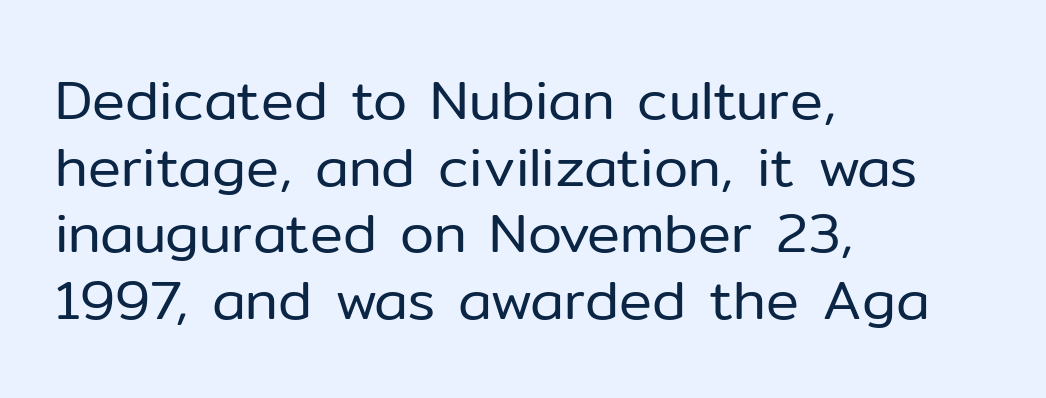
The image shows 55 px regular-weight sans-serif type, upright; set left-aligned, line spacing 1.21x, normal letter spacing, not underlined; low stroke contrast and a medium x-height.
